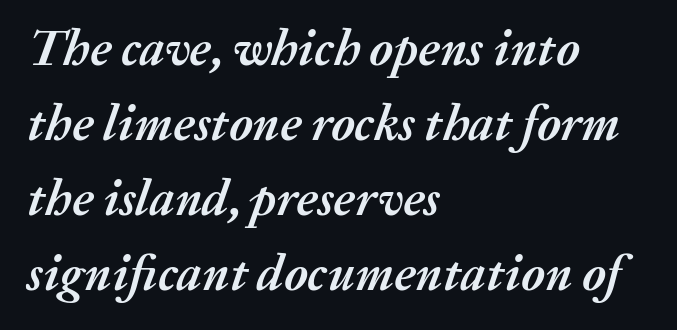
Q: Is the text bold? A: Yes.
Q: Is the text italic (slanted)? A: Yes, it leans right by about 20 degrees.
Q: Is the text underlined? A: No.
Q: How is the paragraph aligned? A: Left-aligned.
Q: Is the spacing between letters normal or unusually wide? A: Normal.
Q: Is the spacing between lines tight, normal or loose? A: Normal.
Q: Width (condensed, normal, or wide)? A: Normal.
Q: Stroke contrast? A: Medium.
Q: x-height? A: Medium.
Q: Monospaced? A: No.
